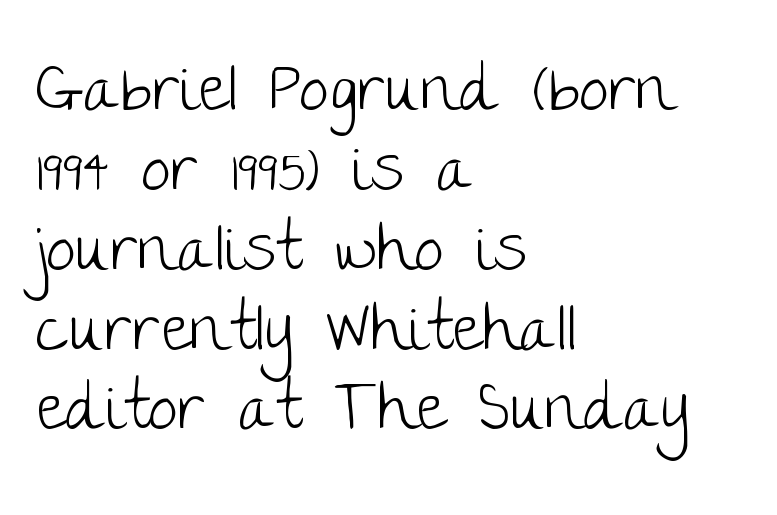
{"serif": "no", "italic": "no", "bold": "no", "weight": "light", "width": "normal", "stroke_contrast": "low", "x_height": "large", "monospaced": "no", "underline": "no", "align": "left", "line_spacing_ratio": 1.21, "letter_spacing": "normal", "letter_spacing_em": 0.0, "glyph_px": 66}
